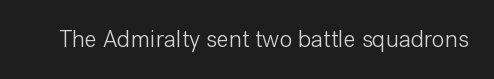
Q: Is the text bold? A: No.
Q: Is the text italic (slanted)? A: No, it is upright.
Q: Is the text underlined? A: No.
Q: Is the spacing between letters normal or unusually wide? A: Normal.
